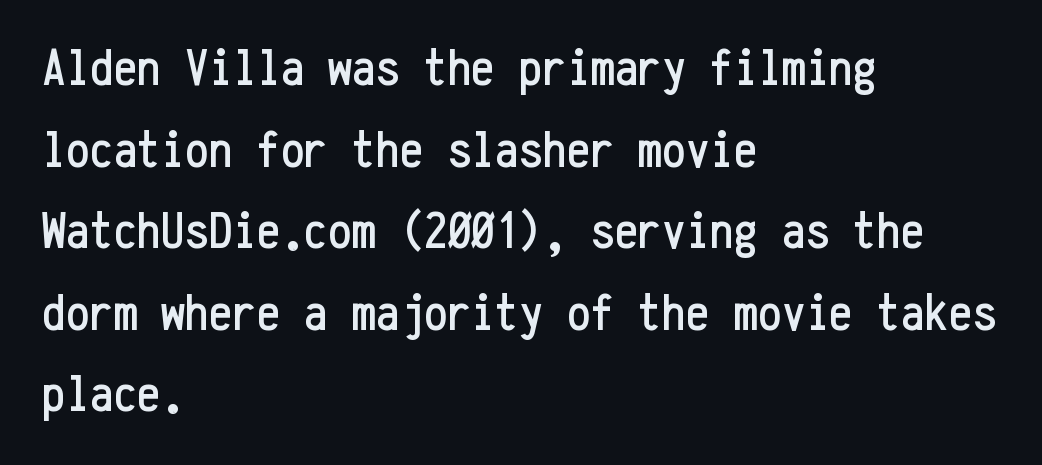
The image shows 53 px condensed sans-serif type, upright, monospaced; set left-aligned, normal line spacing (1.54x), normal letter spacing, not underlined; low stroke contrast and a medium x-height.
